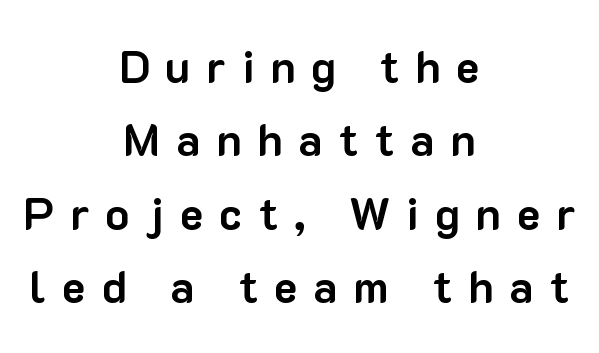
In CSS terms this would be text-align: center. The passage shown is typed in a proportional face where columns would drift. Vertically, the passage feels balanced, rows spaced as you'd expect. Its strokes are broad and dark, the hallmark of bold type.
